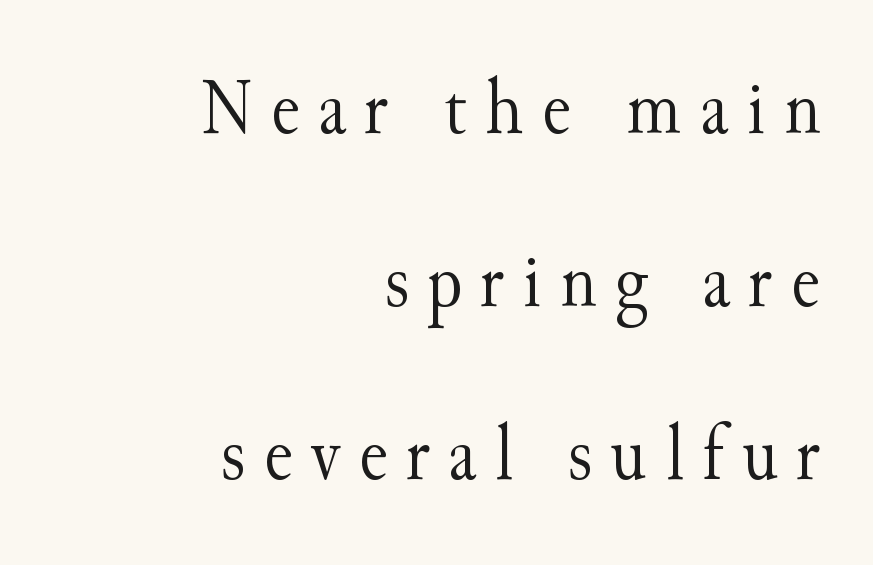
Q: Is the text bold? A: No.
Q: Is the text italic (slanted)? A: No, it is upright.
Q: Is the typeface a serif or a sans-serif typeface? A: Serif.
Q: Is the text underlined? A: No.
Q: How is the paragraph aligned? A: Right-aligned.
Q: Is the spacing between letters normal or unusually wide? A: Unusually wide.
Q: Is the spacing between lines tight, normal or loose? A: Loose.
Q: Width (condensed, normal, or wide)? A: Normal.
Q: Stroke contrast? A: Medium.
Q: x-height? A: Small.
Q: Monospaced? A: No.
